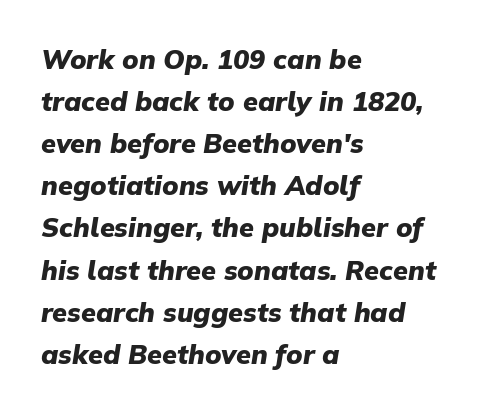
{"italic": "yes", "lean": "right", "slant_degrees": 9, "bold": "yes", "underline": "no", "align": "left", "line_spacing": "normal", "line_spacing_ratio": 1.56, "letter_spacing": "normal", "letter_spacing_em": 0.0, "glyph_px": 27}
